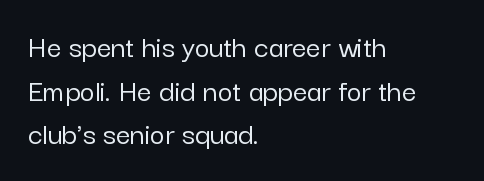
Q: Is the text italic (slanted)? A: No, it is upright.
Q: Is the typeface a serif or a sans-serif typeface? A: Sans-serif.
Q: Is the text underlined? A: No.
Q: How is the paragraph aligned? A: Left-aligned.
Q: Is the spacing between letters normal or unusually wide? A: Normal.
Q: Is the spacing between lines tight, normal or loose? A: Normal.
Q: Width (condensed, normal, or wide)? A: Normal.
Q: Stroke contrast? A: Low.
Q: x-height? A: Medium.
Q: Monospaced? A: No.
